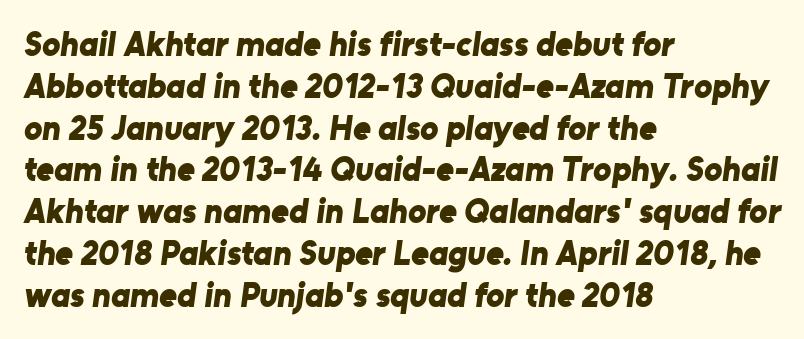
Q: Is the text bold? A: Yes.
Q: Is the typeface a serif or a sans-serif typeface? A: Sans-serif.
Q: Is the text underlined? A: No.
Q: How is the paragraph aligned? A: Left-aligned.
Q: Is the spacing between letters normal or unusually wide? A: Normal.
Q: Width (condensed, normal, or wide)? A: Normal.
Q: Stroke contrast? A: Low.
Q: x-height? A: Medium.
Q: Monospaced? A: No.
